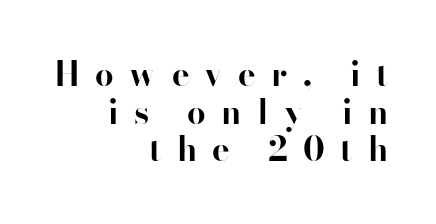
Q: Is the text bold? A: Yes.
Q: Is the text italic (slanted)? A: No, it is upright.
Q: Is the typeface a serif or a sans-serif typeface? A: Sans-serif.
Q: Is the text underlined? A: No.
Q: How is the paragraph aligned? A: Right-aligned.
Q: Is the spacing between letters normal or unusually wide? A: Unusually wide.
Q: Is the spacing between lines tight, normal or loose? A: Tight.
Q: Width (condensed, normal, or wide)? A: Normal.
Q: Stroke contrast? A: High.
Q: x-height? A: Small.
Q: Monospaced? A: No.
